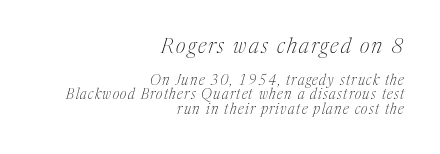
Q: Is the text bold? A: No.
Q: Is the text italic (slanted)? A: Yes, it leans right by about 17 degrees.
Q: Is the text underlined? A: No.
Q: How is the paragraph aligned? A: Right-aligned.
Q: Is the spacing between lines tight, normal or loose? A: Tight.
Q: Which block of text is set in a larger size, the first (top) or the second (bottom)? A: The first (top) one.
